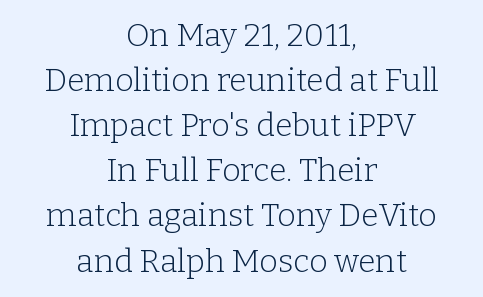
A typesetter would call this proportional, since set widths differ per character. Unmarked baselines from the first word to the last. Rows of type keep a routine distance in the vertical direction. A typesetter would label this face a serif.
